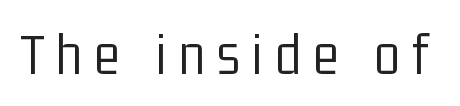
Q: Is the text bold? A: No.
Q: Is the text italic (slanted)? A: No, it is upright.
Q: Is the typeface a serif or a sans-serif typeface? A: Sans-serif.
Q: Is the text underlined? A: No.
Q: Is the spacing between letters normal or unusually wide? A: Unusually wide.
Q: Width (condensed, normal, or wide)? A: Condensed.
Q: Stroke contrast? A: Low.
Q: x-height? A: Medium.
Q: Monospaced? A: No.
